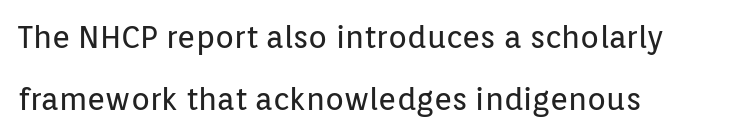
The image shows 31 px regular-weight sans-serif type, upright; set left-aligned, loose line spacing (2.0x), normal letter spacing, not underlined; low stroke contrast and a medium x-height.
